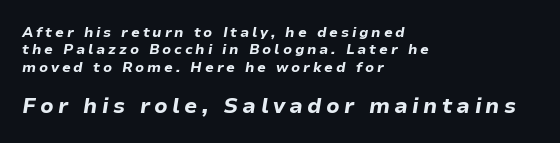
The image shows 21 px bold type, italic (leaning right); set left-aligned, line spacing 1.24x, unusually wide letter spacing (+0.2 em), not underlined; the second (bottom) block is 1.5x larger.
